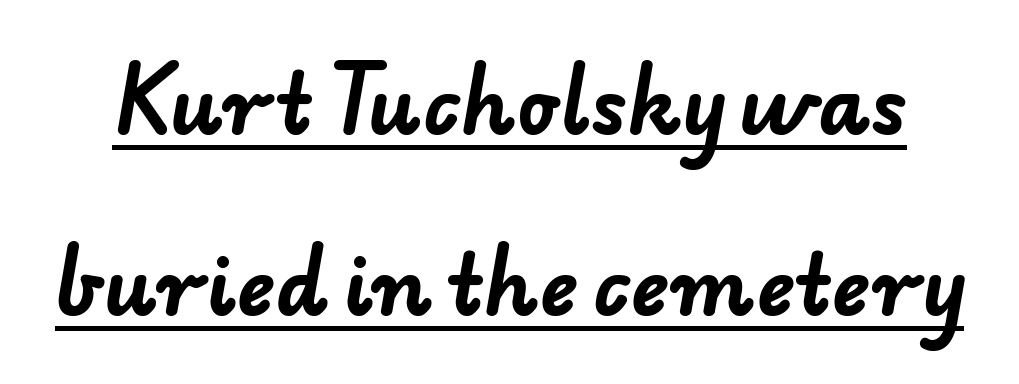
The image shows 80 px bold sans-serif type; set loose line spacing (2.26x), normal letter spacing, underlined; low stroke contrast and a small x-height.
